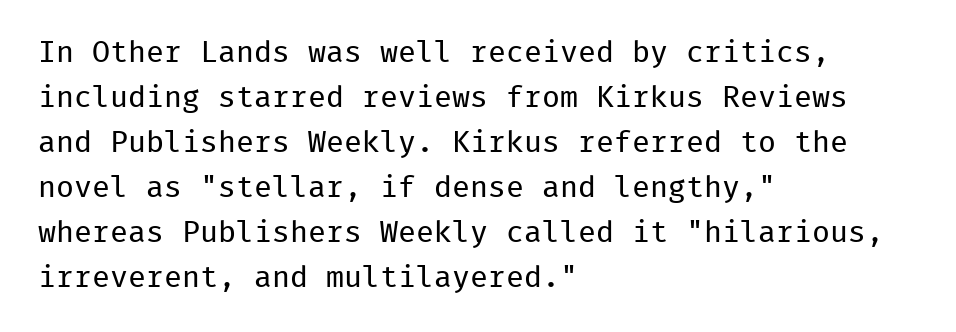
{"serif": "no", "italic": "no", "bold": "no", "weight": "regular", "width": "normal", "stroke_contrast": "low", "x_height": "medium", "monospaced": "yes", "underline": "no", "align": "left", "line_spacing": "normal", "line_spacing_ratio": 1.5, "letter_spacing": "normal", "letter_spacing_em": 0.0, "glyph_px": 30}
